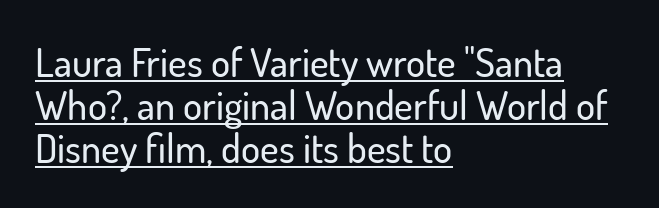
{"serif": "no", "italic": "no", "width": "normal", "stroke_contrast": "low", "x_height": "small", "monospaced": "no", "underline": "yes", "align": "left", "line_spacing": "tight", "line_spacing_ratio": 1.07, "letter_spacing": "normal", "letter_spacing_em": 0.0, "glyph_px": 40}
